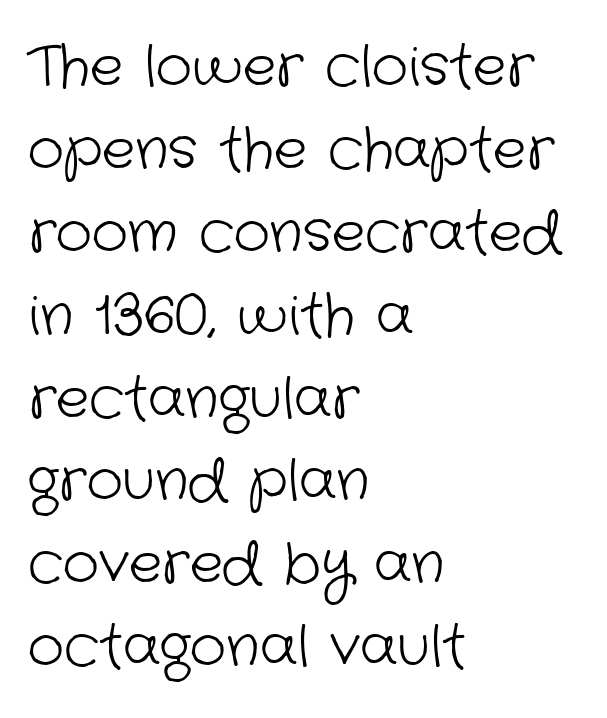
{"serif": "no", "bold": "no", "weight": "light", "width": "normal", "stroke_contrast": "low", "x_height": "medium", "monospaced": "no", "underline": "no", "align": "left", "line_spacing": "normal", "line_spacing_ratio": 1.48, "letter_spacing": "normal", "letter_spacing_em": 0.0, "glyph_px": 56}
